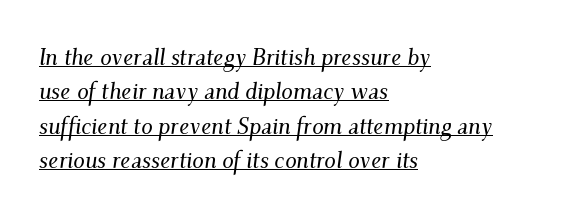
Q: Is the text italic (slanted)? A: Yes, it leans right by about 9 degrees.
Q: Is the text underlined? A: Yes.
Q: How is the paragraph aligned? A: Left-aligned.
Q: Is the spacing between letters normal or unusually wide? A: Normal.
Q: Is the spacing between lines tight, normal or loose? A: Normal.
